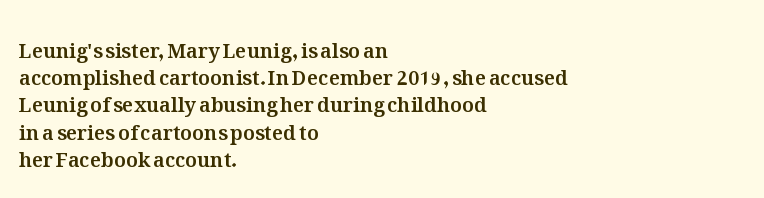
Teacher's note: observe the even left margin — that is flush-left alignment. Letter spacing: default. Every stem runs plumb, perpendicular to the baseline. The baseline area is clear. One glance says typical: line gaps are just what's usual.
